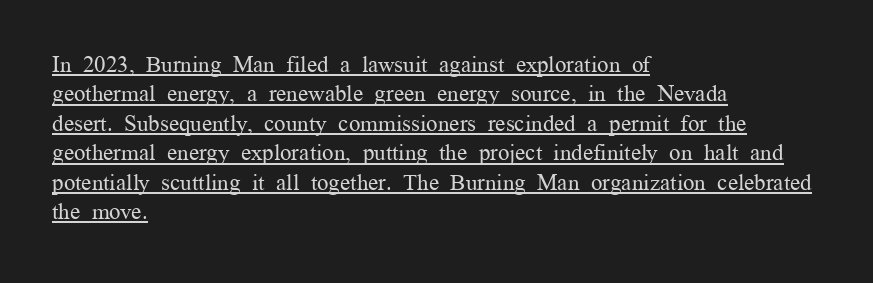
{"italic": "no", "bold": "no", "underline": "yes", "align": "left", "line_spacing": "normal", "line_spacing_ratio": 1.28, "letter_spacing": "normal", "letter_spacing_em": 0.0, "glyph_px": 23}
